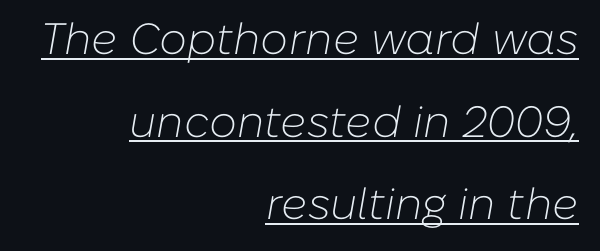
The image shows 44 px light type, italic (leaning right); set right-aligned, line spacing 1.88x, normal letter spacing, underlined; low stroke contrast and a medium x-height.
